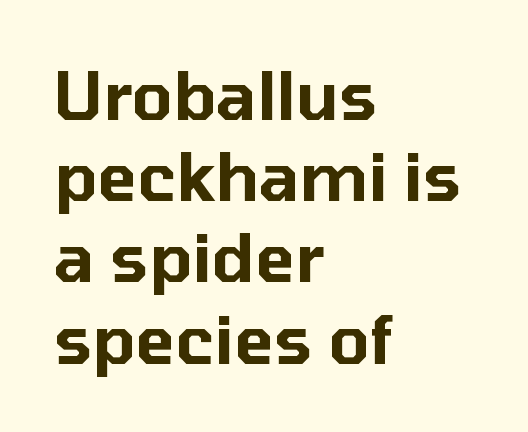
Decoration check: the copy has no underline. Character widths vary here, with narrow letters taking less room than wide ones. Observe the ordinary spacing: letters are neighbours, not strangers. Does the lettering tilt? It doesn't — this is upright. Is this a sans? Yes — the strokes have no serifs. The rag falls on the right side of this text block.
